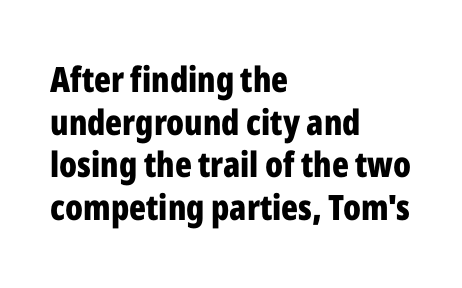
The image shows 35 px bold, condensed sans-serif type, upright; set left-aligned, line spacing 1.22x, normal letter spacing, not underlined; low stroke contrast and a medium x-height.
